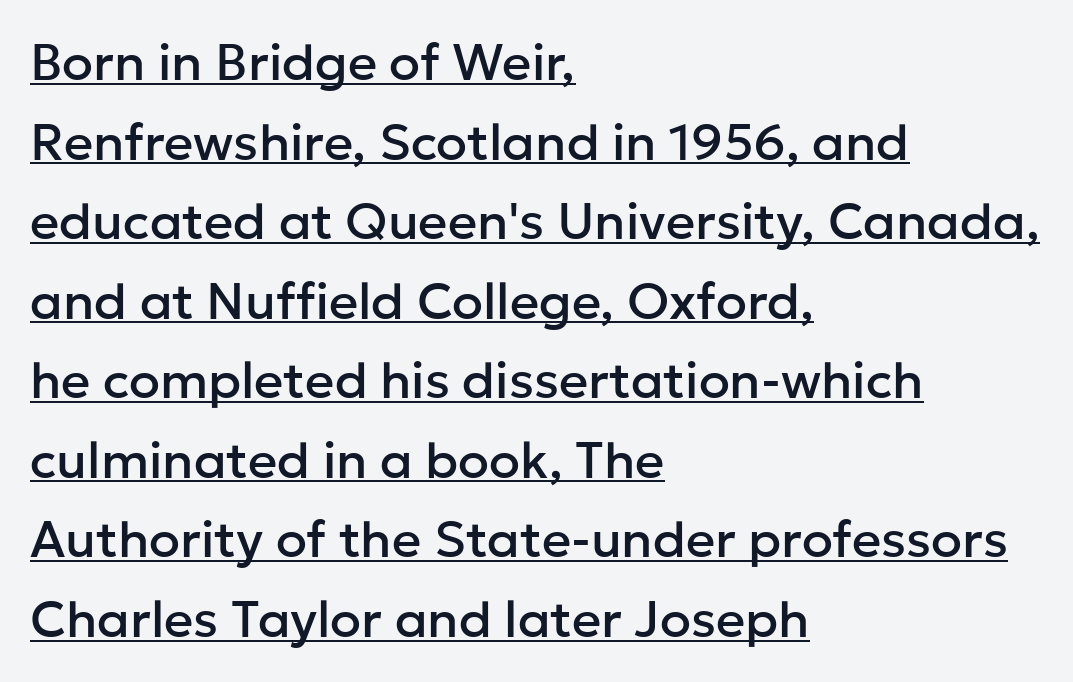
Q: Is the text italic (slanted)? A: No, it is upright.
Q: Is the typeface a serif or a sans-serif typeface? A: Sans-serif.
Q: Is the text underlined? A: Yes.
Q: How is the paragraph aligned? A: Left-aligned.
Q: Is the spacing between letters normal or unusually wide? A: Normal.
Q: Is the spacing between lines tight, normal or loose? A: Normal.
Q: Width (condensed, normal, or wide)? A: Normal.
Q: Stroke contrast? A: Low.
Q: x-height? A: Medium.
Q: Monospaced? A: No.
